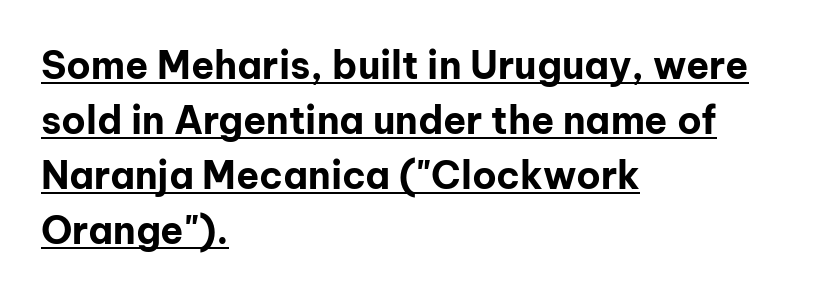
Q: Is the text bold? A: Yes.
Q: Is the text italic (slanted)? A: No, it is upright.
Q: Is the typeface a serif or a sans-serif typeface? A: Sans-serif.
Q: Is the text underlined? A: Yes.
Q: How is the paragraph aligned? A: Left-aligned.
Q: Is the spacing between letters normal or unusually wide? A: Normal.
Q: Is the spacing between lines tight, normal or loose? A: Normal.
Q: Width (condensed, normal, or wide)? A: Normal.
Q: Stroke contrast? A: Low.
Q: x-height? A: Medium.
Q: Monospaced? A: No.
